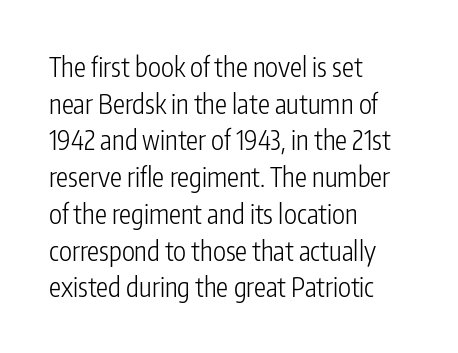
{"italic": "no", "bold": "no", "underline": "no", "align": "left", "line_spacing": "normal", "line_spacing_ratio": 1.36, "letter_spacing": "normal", "letter_spacing_em": 0.0, "glyph_px": 27}
